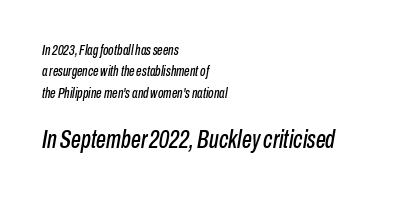
Summary of vertical rhythm: regular, with standard interline spacing. The string is rendered with underlining switched off. The glyphs look as if they've been sheared to an angle. Small over large — that's the arrangement of the two blocks here. Casual observation: everything's shoved over to the left.
